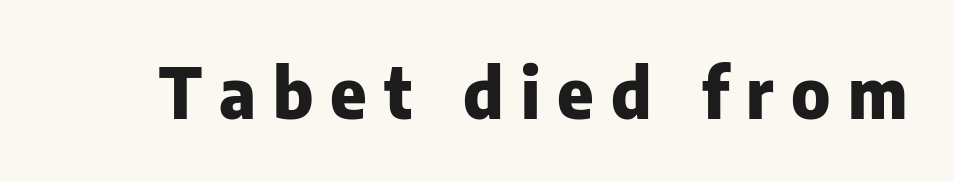
Nope, no serifs anywhere on these letters. Lines of text with bare space underneath. Inter-character spacing is expanded well beyond the font's built-in metrics. The rendering uses a bold face; every stroke is thick and dark. Character widths vary here, with narrow letters taking less room than wide ones. Style check: upright.
